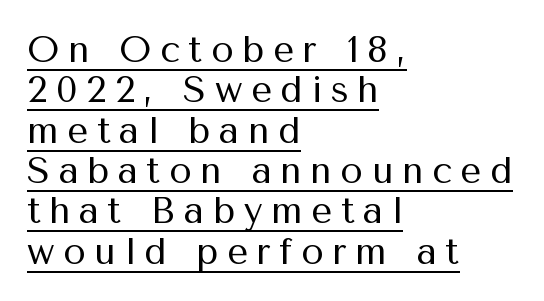
The image shows 37 px regular-weight sans-serif type, upright; set left-aligned, tight line spacing (1.09x), unusually wide letter spacing (+0.23 em), underlined; medium stroke contrast and a medium x-height.
